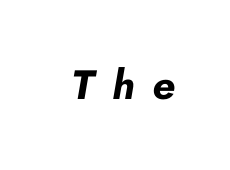
Q: Is the text bold? A: Yes.
Q: Is the text italic (slanted)? A: Yes, it leans right by about 10 degrees.
Q: Is the text underlined? A: No.
Q: Is the spacing between letters normal or unusually wide? A: Unusually wide.
Q: Width (condensed, normal, or wide)? A: Normal.
Q: Stroke contrast? A: Low.
Q: x-height? A: Small.
Q: Monospaced? A: No.
